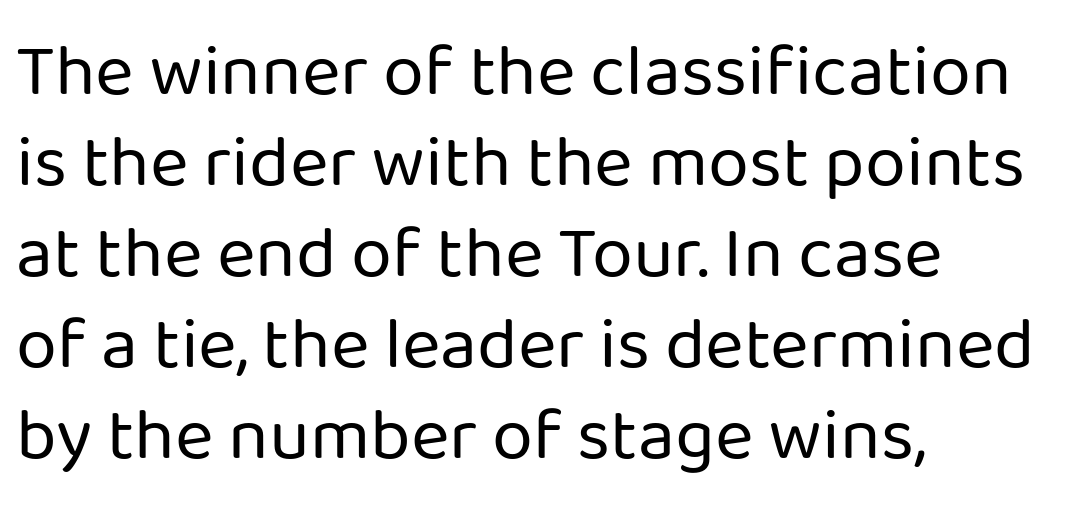
Q: Is the text bold? A: No.
Q: Is the text italic (slanted)? A: No, it is upright.
Q: Is the typeface a serif or a sans-serif typeface? A: Sans-serif.
Q: Is the text underlined? A: No.
Q: How is the paragraph aligned? A: Left-aligned.
Q: Is the spacing between letters normal or unusually wide? A: Normal.
Q: Width (condensed, normal, or wide)? A: Normal.
Q: Stroke contrast? A: Low.
Q: x-height? A: Medium.
Q: Monospaced? A: No.
